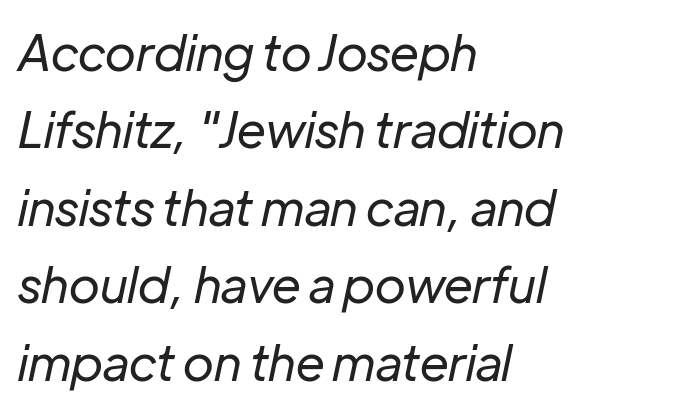
Slanted lettering throughout. These lines keep a tight, regular rhythm from letter to letter. The foot of each line stays bare and open. Is the stroke heavy? The answer is a plain regular-or-lighter. The typesetter chose a ragged-right arrangement here. Each new line begins a customary step beneath the previous one.
